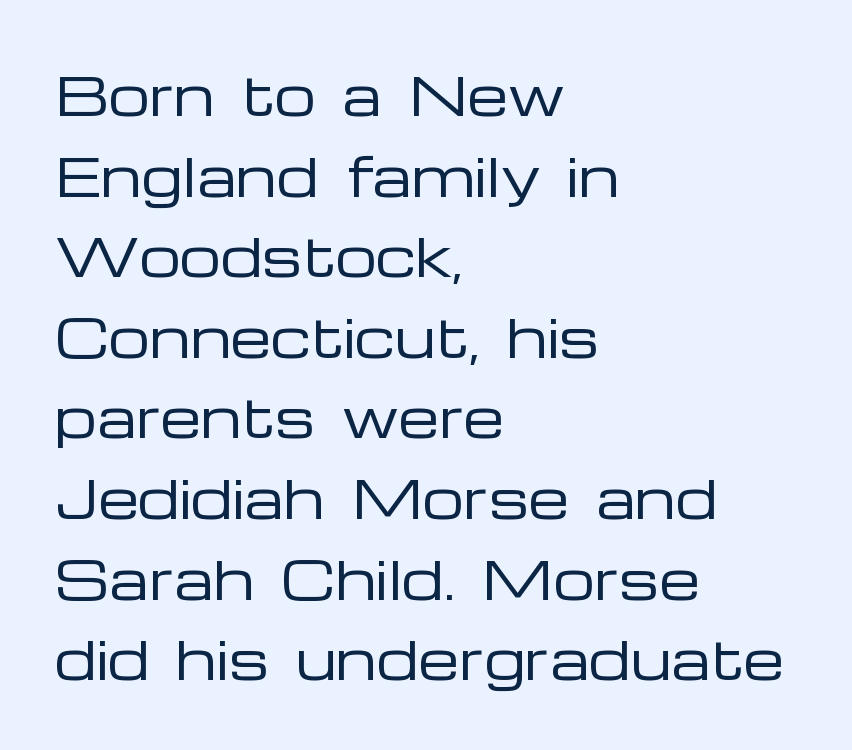
The image shows 52 px regular-weight, wide sans-serif type, upright; set left-aligned, normal line spacing (1.55x), normal letter spacing, not underlined; low stroke contrast and a medium x-height.
